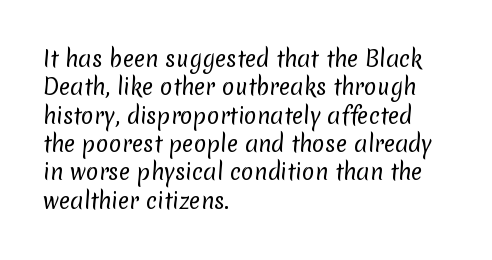
The image shows 21 px text type; set left-aligned, normal line spacing (1.35x), normal letter spacing, not underlined.
